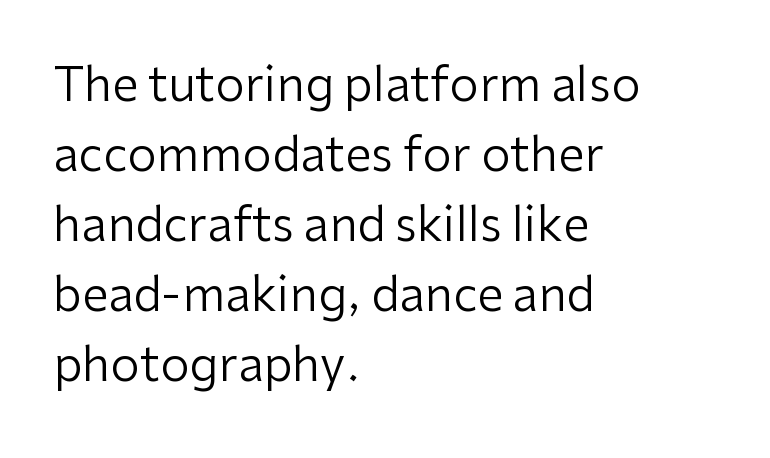
Q: Is the text bold? A: No.
Q: Is the text italic (slanted)? A: No, it is upright.
Q: Is the typeface a serif or a sans-serif typeface? A: Sans-serif.
Q: Is the text underlined? A: No.
Q: How is the paragraph aligned? A: Left-aligned.
Q: Is the spacing between letters normal or unusually wide? A: Normal.
Q: Is the spacing between lines tight, normal or loose? A: Normal.
Q: Width (condensed, normal, or wide)? A: Normal.
Q: Stroke contrast? A: Low.
Q: x-height? A: Medium.
Q: Monospaced? A: No.
